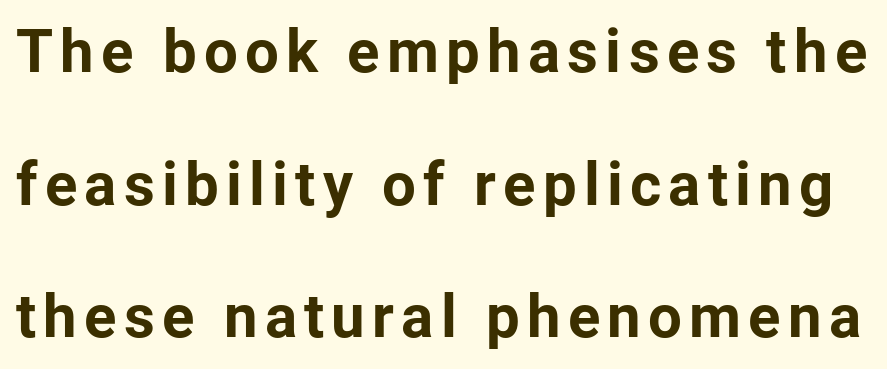
Q: Is the text bold? A: Yes.
Q: Is the text italic (slanted)? A: No, it is upright.
Q: Is the typeface a serif or a sans-serif typeface? A: Sans-serif.
Q: Is the text underlined? A: No.
Q: Is the spacing between lines tight, normal or loose? A: Loose.
Q: Width (condensed, normal, or wide)? A: Normal.
Q: Stroke contrast? A: Low.
Q: x-height? A: Medium.
Q: Monospaced? A: No.
